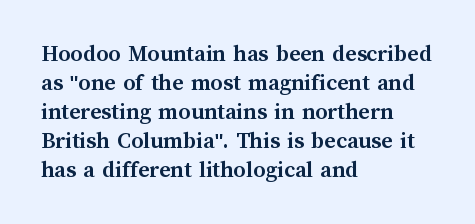
The image shows 24 px bold type, upright; set left-aligned, line spacing 1.21x, normal letter spacing, not underlined.
